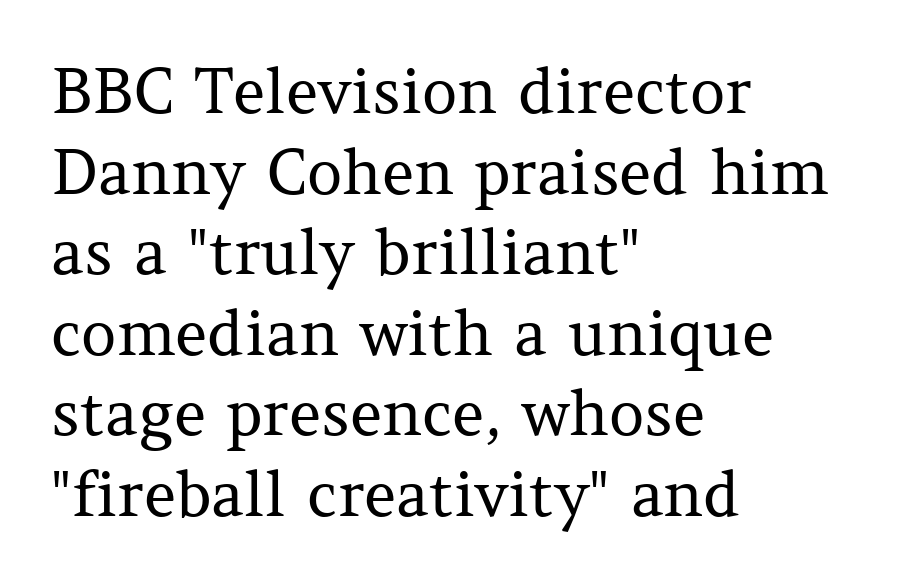
Q: Is the text bold? A: No.
Q: Is the text italic (slanted)? A: No, it is upright.
Q: Is the typeface a serif or a sans-serif typeface? A: Serif.
Q: Is the text underlined? A: No.
Q: How is the paragraph aligned? A: Left-aligned.
Q: Is the spacing between letters normal or unusually wide? A: Normal.
Q: Is the spacing between lines tight, normal or loose? A: Normal.
Q: Width (condensed, normal, or wide)? A: Normal.
Q: Stroke contrast? A: Medium.
Q: x-height? A: Medium.
Q: Monospaced? A: No.
